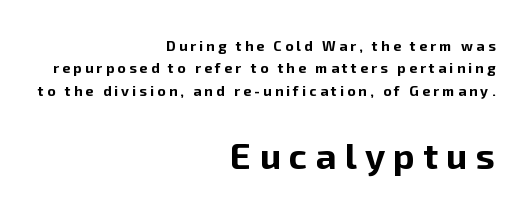
Q: Is the text bold? A: Yes.
Q: Is the text italic (slanted)? A: No, it is upright.
Q: Is the typeface a serif or a sans-serif typeface? A: Sans-serif.
Q: Is the text underlined? A: No.
Q: How is the paragraph aligned? A: Right-aligned.
Q: Is the spacing between letters normal or unusually wide? A: Unusually wide.
Q: Is the spacing between lines tight, normal or loose? A: Normal.
Q: Which block of text is set in a larger size, the first (top) or the second (bottom)? A: The second (bottom) one.
Q: Width (condensed, normal, or wide)? A: Normal.
Q: Stroke contrast? A: Low.
Q: x-height? A: Medium.
Q: Monospaced? A: No.
